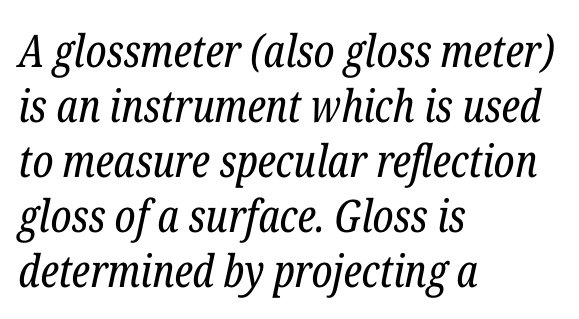
The image shows 45 px regular-weight, condensed serif type, italic (leaning right); set left-aligned, line spacing 1.22x, normal letter spacing, not underlined; low stroke contrast and a medium x-height.
